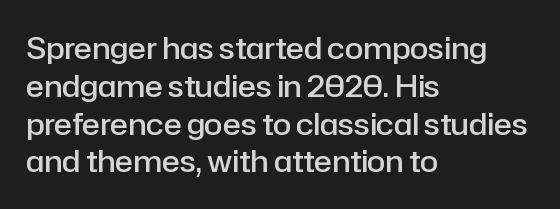
Q: Is the text bold? A: Semi-bold.
Q: Is the text italic (slanted)? A: No, it is upright.
Q: Is the typeface a serif or a sans-serif typeface? A: Sans-serif.
Q: Is the text underlined? A: No.
Q: How is the paragraph aligned? A: Left-aligned.
Q: Is the spacing between letters normal or unusually wide? A: Normal.
Q: Is the spacing between lines tight, normal or loose? A: Normal.
Q: Width (condensed, normal, or wide)? A: Normal.
Q: Stroke contrast? A: Low.
Q: x-height? A: Medium.
Q: Monospaced? A: No.
